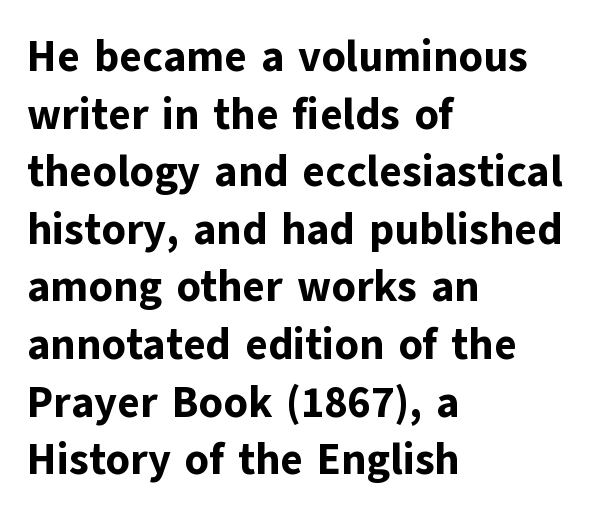
A typesetter would call this proportional, since set widths differ per character. The lines are quadded left. What stands out about the letter spacing? Nothing — it is the standard amount. Regarding serifs, this sample does without them.
